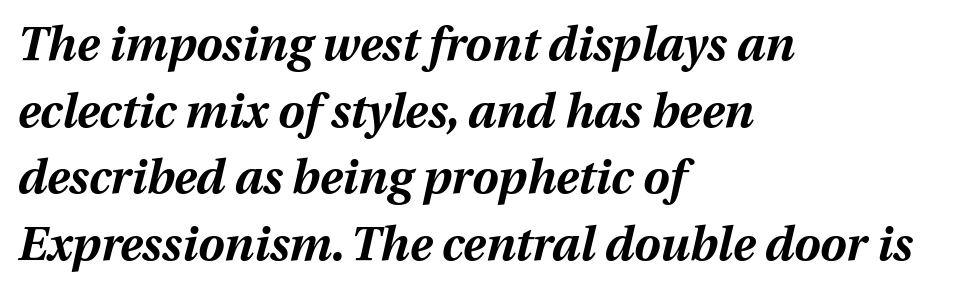
{"italic": "yes", "lean": "right", "slant_degrees": 12, "bold": "yes", "weight": "bold", "width": "normal", "stroke_contrast": "medium", "x_height": "medium", "monospaced": "no", "underline": "no", "align": "left", "line_spacing": "normal", "line_spacing_ratio": 1.42, "letter_spacing": "normal", "letter_spacing_em": 0.0, "glyph_px": 47}
